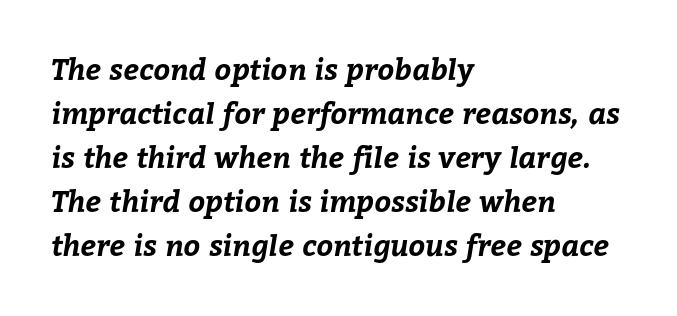
Q: Is the text bold? A: Yes.
Q: Is the text underlined? A: No.
Q: How is the paragraph aligned? A: Left-aligned.
Q: Is the spacing between letters normal or unusually wide? A: Normal.
Q: Is the spacing between lines tight, normal or loose? A: Normal.
Q: Width (condensed, normal, or wide)? A: Normal.
Q: Stroke contrast? A: Low.
Q: x-height? A: Medium.
Q: Monospaced? A: No.
